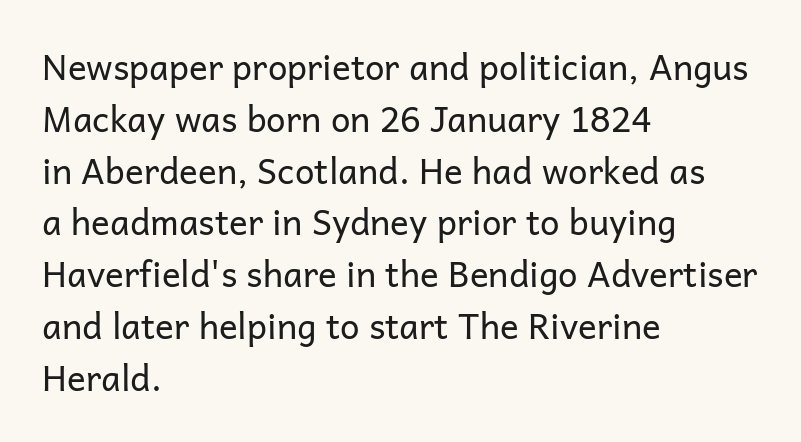
The image shows 35 px regular-weight sans-serif type, upright; set left-aligned, normal line spacing (1.48x), normal letter spacing, not underlined; low stroke contrast and a medium x-height.
